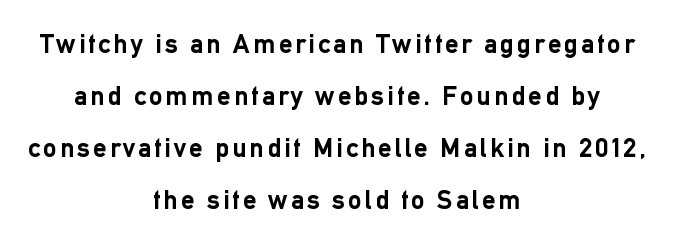
Q: Is the text bold? A: Yes.
Q: Is the text italic (slanted)? A: No, it is upright.
Q: Is the text underlined? A: No.
Q: How is the paragraph aligned? A: Centered.
Q: Is the spacing between lines tight, normal or loose? A: Loose.
